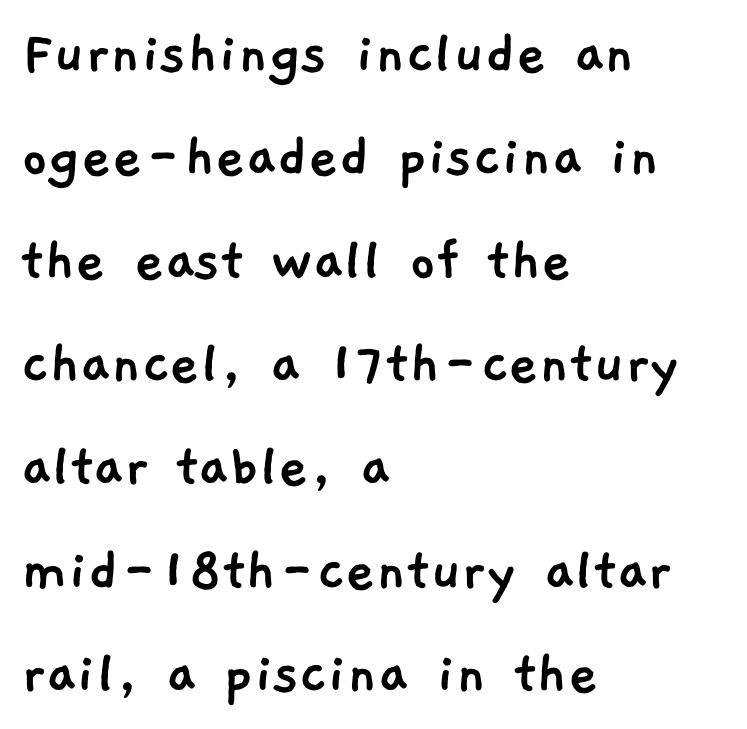
A bare baseline throughout the passage. Reading down the block, your eye returns to a fixed left position each line. Character widths vary here, with narrow letters taking less room than wide ones. Note: no serifs on the glyphs.
